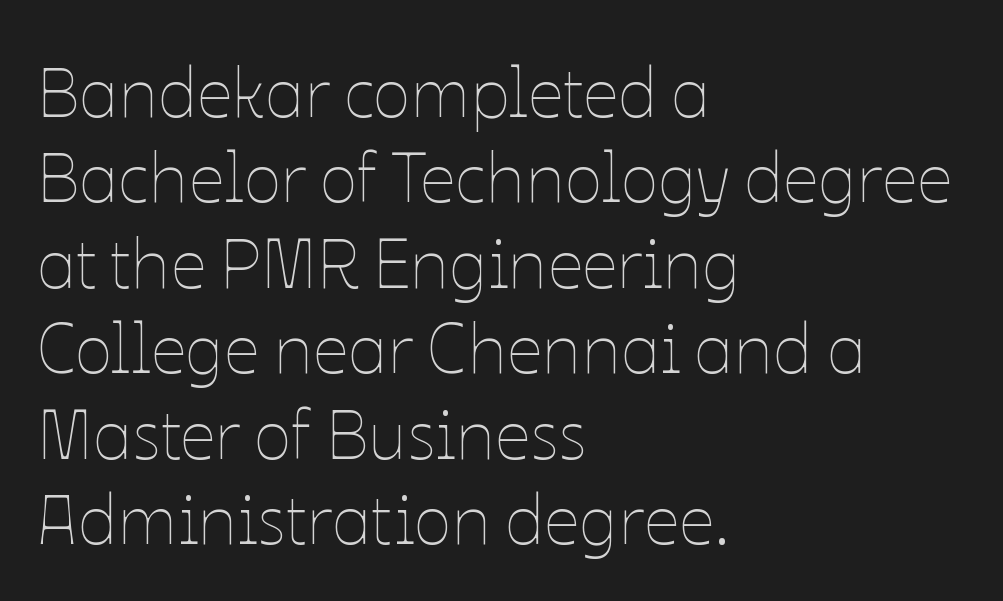
Q: Is the text bold? A: No.
Q: Is the text italic (slanted)? A: No, it is upright.
Q: Is the text underlined? A: No.
Q: How is the paragraph aligned? A: Left-aligned.
Q: Is the spacing between letters normal or unusually wide? A: Normal.
Q: Width (condensed, normal, or wide)? A: Normal.
Q: Stroke contrast? A: Low.
Q: x-height? A: Medium.
Q: Monospaced? A: No.
